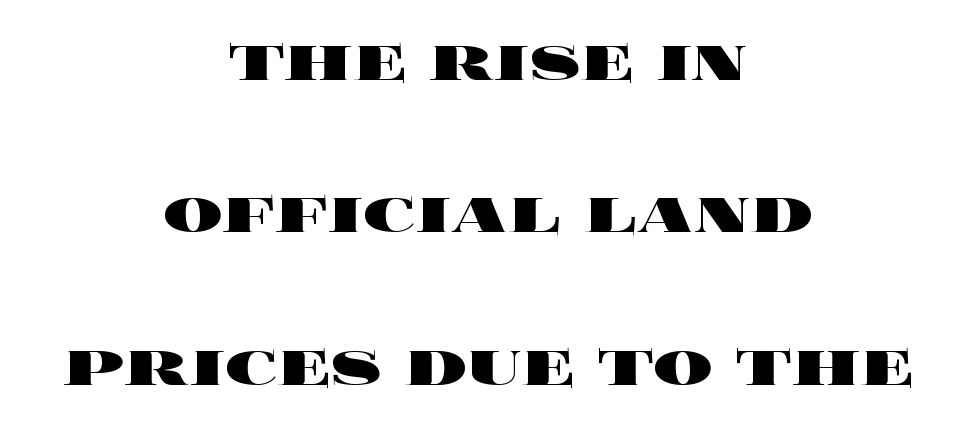
{"italic": "no", "bold": "yes", "weight": "heavy", "width": "wide", "x_height": "large", "monospaced": "no", "underline": "no", "align": "center", "line_spacing": "loose", "line_spacing_ratio": 2.06, "letter_spacing": "normal", "letter_spacing_em": 0.0, "glyph_px": 74}
